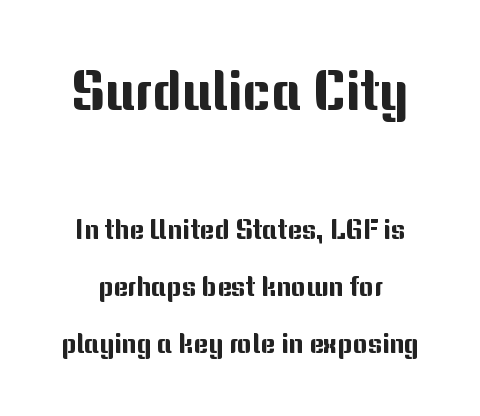
The image shows 55 px sans-serif type, upright; set loose line spacing (2.04x), normal letter spacing, not underlined; the first (top) block is 1.96x larger; medium stroke contrast and a medium x-height.
